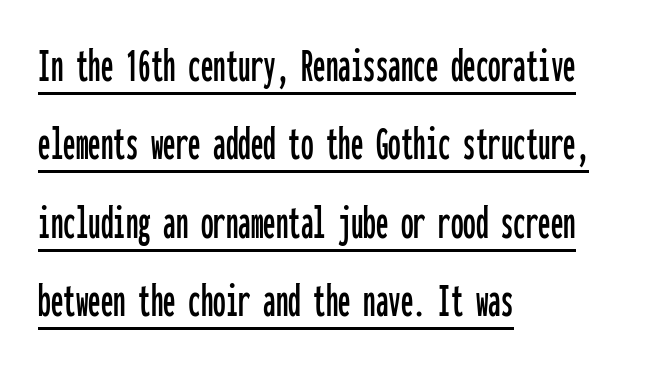
The image shows 50 px condensed sans-serif type, upright, monospaced; set left-aligned, normal line spacing (1.57x), normal letter spacing, underlined; low stroke contrast and a medium x-height.
